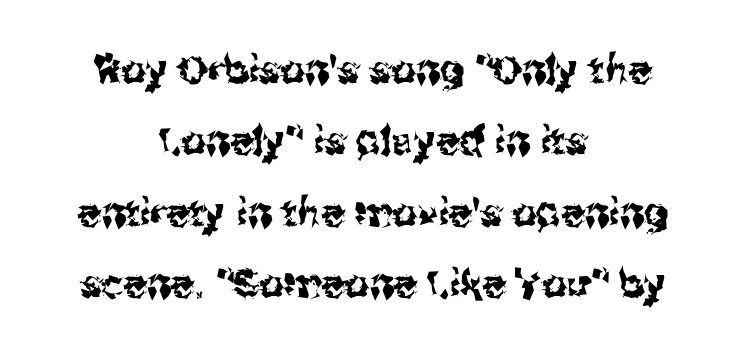
{"serif": "no", "italic": "no", "width": "normal", "stroke_contrast": "medium", "x_height": "medium", "monospaced": "no", "underline": "no", "align": "center", "line_spacing_ratio": 1.83, "letter_spacing": "normal", "letter_spacing_em": 0.0, "glyph_px": 39}
